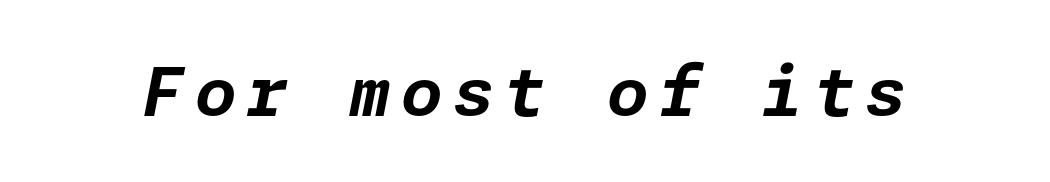
Q: Is the text bold? A: Yes.
Q: Is the text italic (slanted)? A: Yes, it leans right by about 11 degrees.
Q: Is the text underlined? A: No.
Q: Width (condensed, normal, or wide)? A: Normal.
Q: Stroke contrast? A: Low.
Q: x-height? A: Medium.
